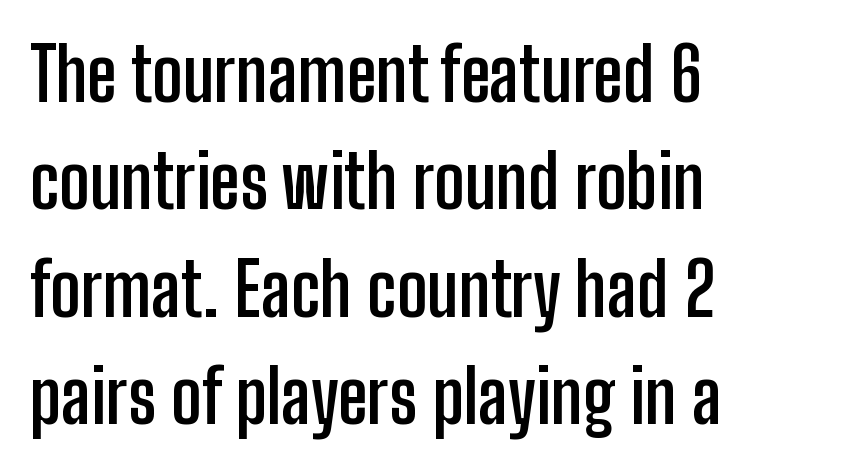
The image shows 73 px semibold, condensed sans-serif type, upright; set left-aligned, normal line spacing (1.47x), normal letter spacing, not underlined; low stroke contrast and a medium x-height.
